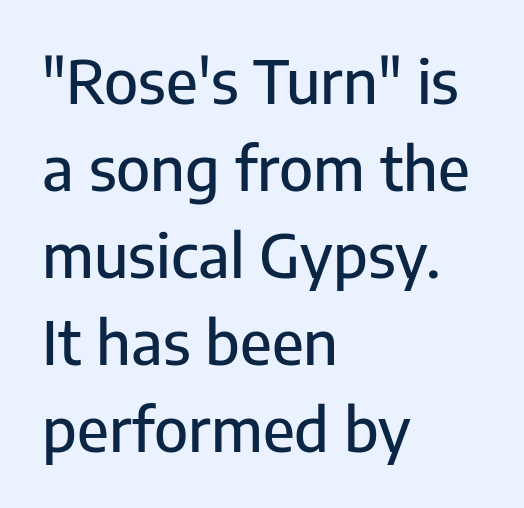
{"serif": "no", "italic": "no", "width": "normal", "stroke_contrast": "low", "x_height": "medium", "monospaced": "no", "underline": "no", "align": "left", "line_spacing": "normal", "line_spacing_ratio": 1.45, "letter_spacing": "normal", "letter_spacing_em": 0.0, "glyph_px": 60}
